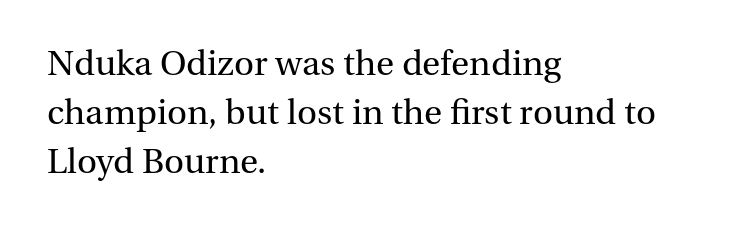
The specimen omits any rule beneath the text block's lines. Each letter keeps its own natural width here, so spacing adapts to shape. Every character sits straight up, as roman type does. Weight class: somewhere from thin through regular. Nobody touched the tracking dial on this one. If you measured baseline to baseline, you'd find a middling distance.
